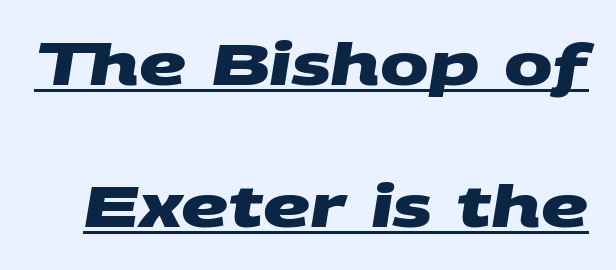
Q: Is the text bold? A: Yes.
Q: Is the typeface a serif or a sans-serif typeface? A: Sans-serif.
Q: Is the text underlined? A: Yes.
Q: Is the spacing between letters normal or unusually wide? A: Normal.
Q: Is the spacing between lines tight, normal or loose? A: Loose.
Q: Width (condensed, normal, or wide)? A: Wide.
Q: Stroke contrast? A: Medium.
Q: x-height? A: Large.
Q: Monospaced? A: No.
